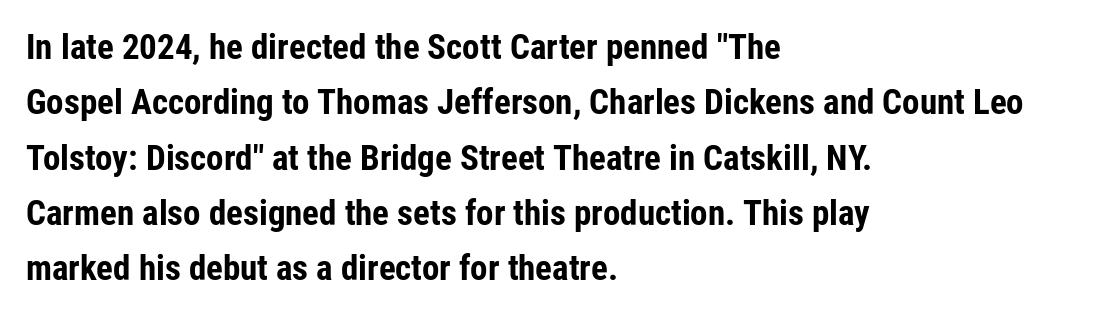
Q: Is the text bold? A: Yes.
Q: Is the text italic (slanted)? A: No, it is upright.
Q: Is the typeface a serif or a sans-serif typeface? A: Sans-serif.
Q: Is the text underlined? A: No.
Q: How is the paragraph aligned? A: Left-aligned.
Q: Is the spacing between letters normal or unusually wide? A: Normal.
Q: Is the spacing between lines tight, normal or loose? A: Normal.
Q: Width (condensed, normal, or wide)? A: Condensed.
Q: Stroke contrast? A: Low.
Q: x-height? A: Medium.
Q: Monospaced? A: No.
